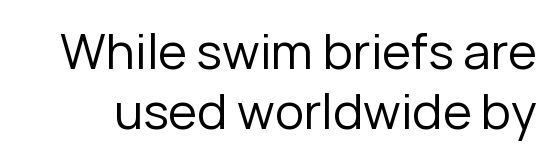
The image shows 49 px regular-weight sans-serif type, upright; set line spacing 1.22x, normal letter spacing, not underlined; low stroke contrast and a medium x-height.
